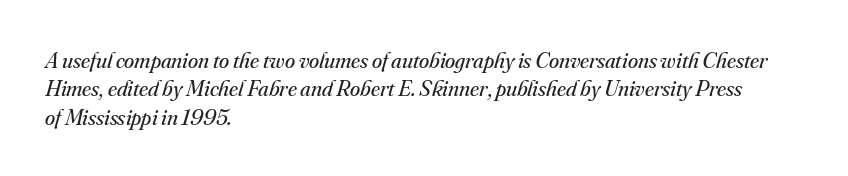
Heaviness? Minimal to ordinary, like unemphasized prose. This is oblique type, the kind used for emphasis or titles. Nothing unusual about the tracking: characters are spaced as the font intends. The text block is weighted toward the left margin, trailing off unevenly rightward.
